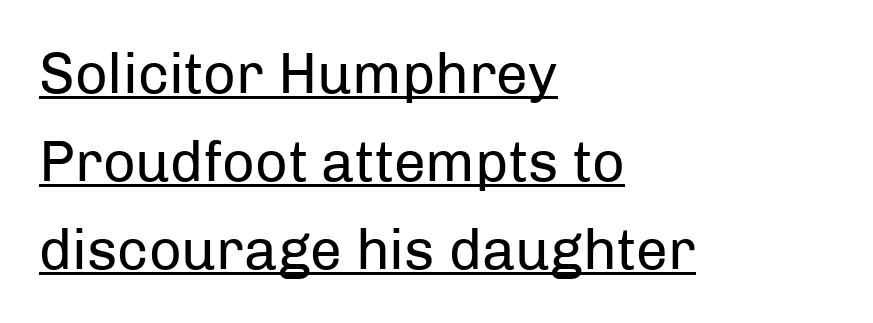
{"serif": "no", "italic": "no", "bold": "no", "weight": "regular", "width": "normal", "stroke_contrast": "low", "x_height": "medium", "monospaced": "no", "underline": "yes", "align": "left", "line_spacing": "normal", "line_spacing_ratio": 1.54, "letter_spacing": "normal", "letter_spacing_em": 0.0, "glyph_px": 57}
